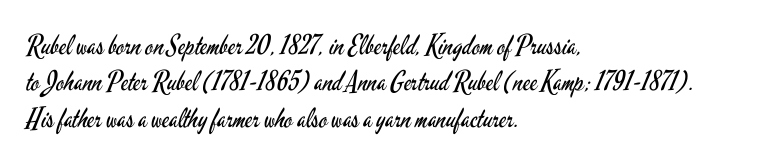
Reading down the column, the eye jumps a familiar distance to each next line. The typesetting does not lean heavy: it is not bold. Horizontal alignment here is leftward, the default for most running prose. The space directly below the letters is spotless. Glyph-to-glyph distance matches everyday printed text.
